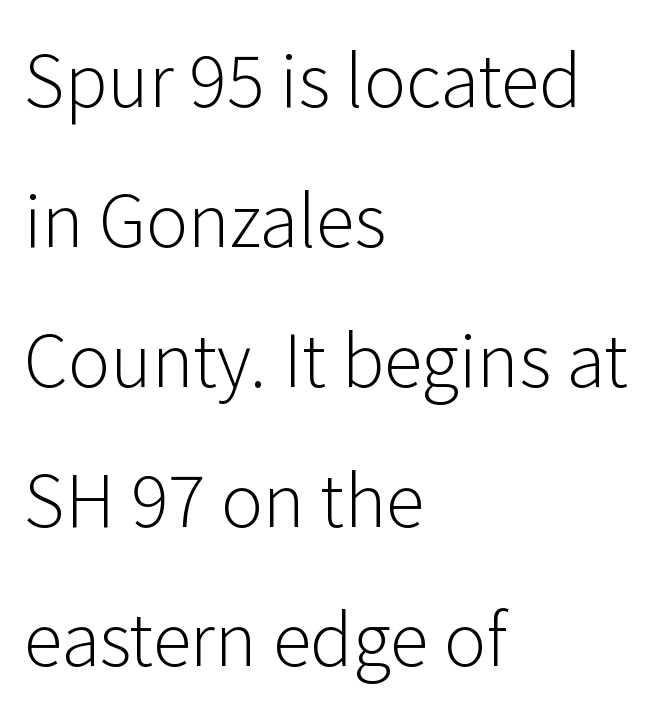
No extra tracking has been applied to these lines. No letter is thick-stroked: the sample isn't bold. In terms of letterform style, serifs are entirely absent. Plain, unruled lines of type. These lines are set flush left with a ragged right edge.
